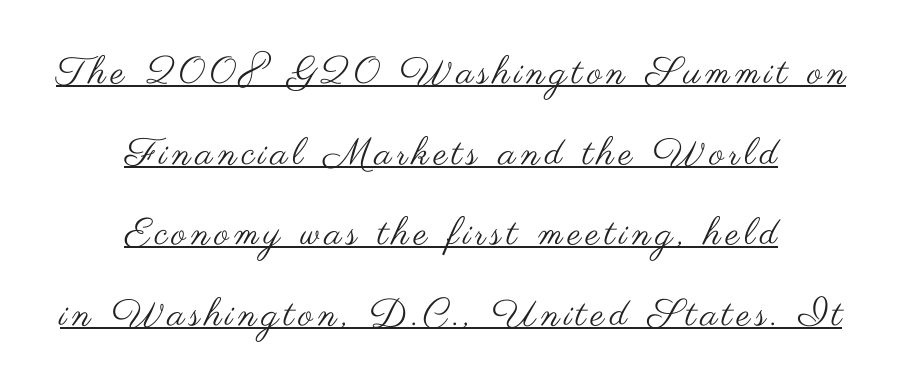
A light-to-regular cut is what we see here. Both edges are ragged and mirror each other, which tells us the setting is centered. Font category for this specimen: sans-serif.
